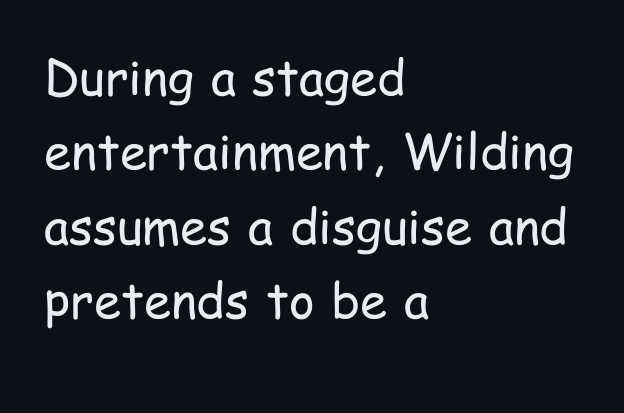
{"serif": "no", "italic": "no", "bold": "no", "weight": "regular", "width": "condensed", "stroke_contrast": "low", "x_height": "medium", "monospaced": "no", "underline": "no", "align": "left", "line_spacing": "normal", "line_spacing_ratio": 1.52, "letter_spacing": "normal", "letter_spacing_em": 0.0, "glyph_px": 49}
